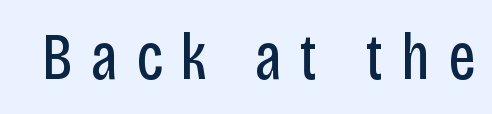
The image shows 66 px regular-weight, condensed sans-serif type, upright; set unusually wide letter spacing (+0.27 em), not underlined; low stroke contrast and a large x-height.
